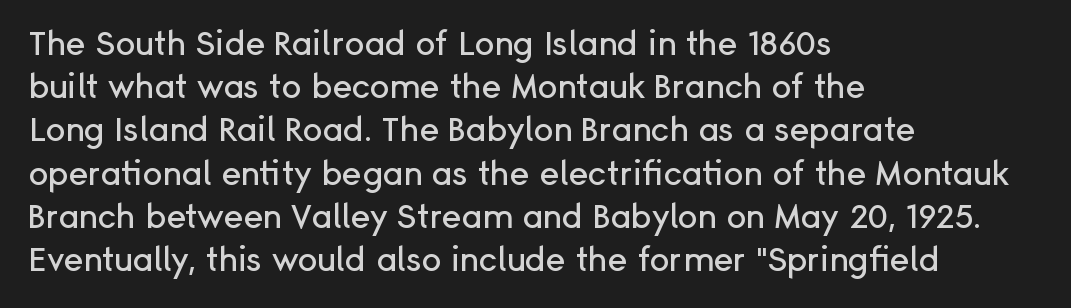
The image shows 33 px sans-serif type, upright; set left-aligned, normal line spacing (1.31x), normal letter spacing, not underlined; low stroke contrast and a medium x-height.
